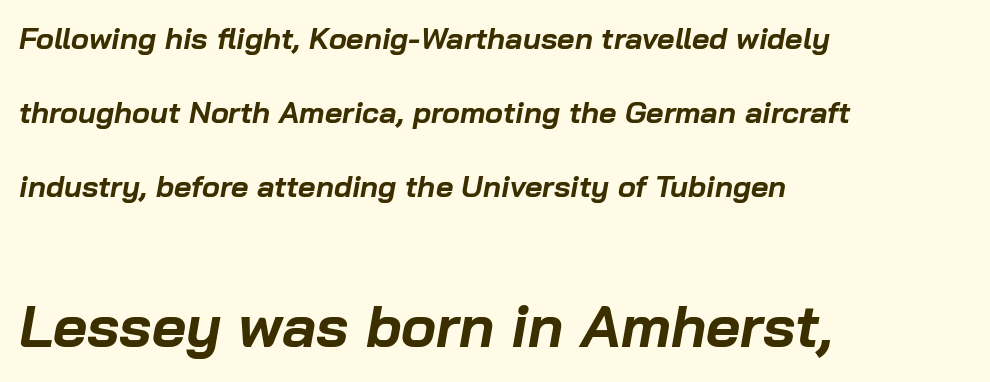
Q: Is the text bold? A: Yes.
Q: Is the text italic (slanted)? A: Yes, it leans right by about 10 degrees.
Q: Is the text underlined? A: No.
Q: How is the paragraph aligned? A: Left-aligned.
Q: Is the spacing between letters normal or unusually wide? A: Normal.
Q: Is the spacing between lines tight, normal or loose? A: Loose.
Q: Which block of text is set in a larger size, the first (top) or the second (bottom)? A: The second (bottom) one.
Q: Width (condensed, normal, or wide)? A: Normal.
Q: Stroke contrast? A: Low.
Q: x-height? A: Medium.
Q: Monospaced? A: No.
